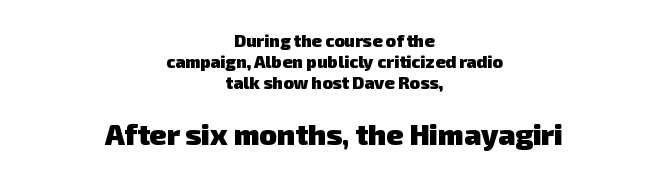
The image shows 29 px heavy sans-serif type; set centered, line spacing 1.23x, normal letter spacing, not underlined; the second (bottom) block is 1.71x larger; low stroke contrast and a medium x-height.
